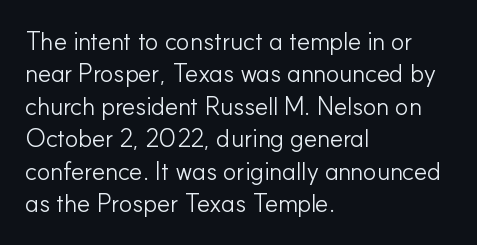
{"italic": "no", "bold": "no", "underline": "no", "align": "left", "line_spacing": "normal", "line_spacing_ratio": 1.3, "letter_spacing": "normal", "letter_spacing_em": 0.0, "glyph_px": 25}
